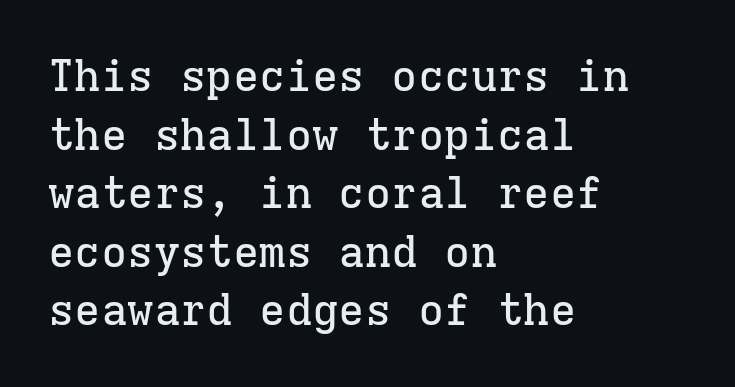
Q: Is the text italic (slanted)? A: No, it is upright.
Q: Is the typeface a serif or a sans-serif typeface? A: Serif.
Q: Is the text underlined? A: No.
Q: How is the paragraph aligned? A: Left-aligned.
Q: Is the spacing between letters normal or unusually wide? A: Normal.
Q: Is the spacing between lines tight, normal or loose? A: Normal.
Q: Width (condensed, normal, or wide)? A: Normal.
Q: Stroke contrast? A: Low.
Q: x-height? A: Medium.
Q: Monospaced? A: Yes.
